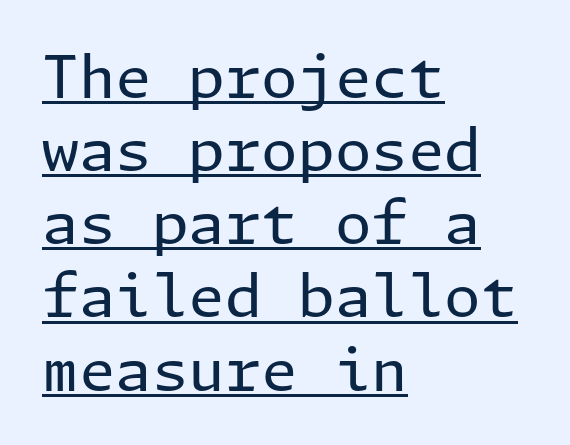
Q: Is the text bold? A: No.
Q: Is the text italic (slanted)? A: No, it is upright.
Q: Is the typeface a serif or a sans-serif typeface? A: Sans-serif.
Q: Is the text underlined? A: Yes.
Q: How is the paragraph aligned? A: Left-aligned.
Q: Is the spacing between letters normal or unusually wide? A: Normal.
Q: Width (condensed, normal, or wide)? A: Normal.
Q: Stroke contrast? A: Low.
Q: x-height? A: Medium.
